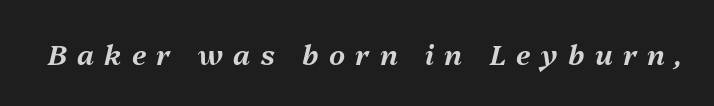
Plain, unruled lines of type. The face used here is proportionally spaced, like ordinary book or web type. Italic: yes, the glyphs are oblique. The face used here is rendered with a markedly widened letterfit.
